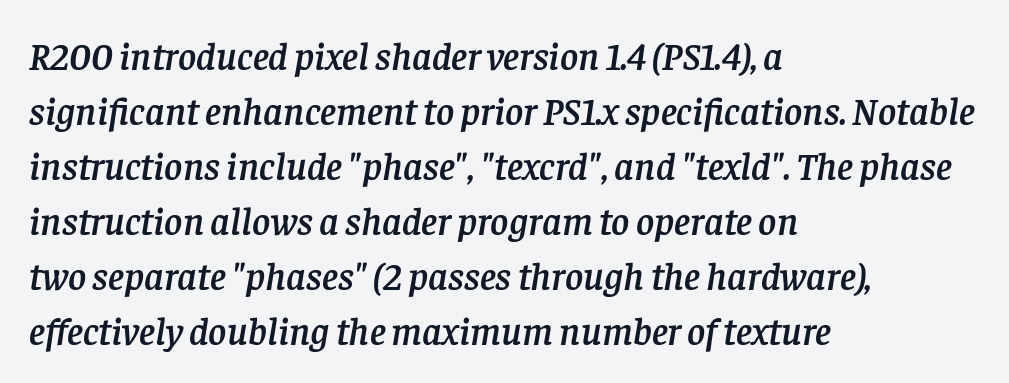
{"serif": "yes", "italic": "yes", "lean": "right", "slant_degrees": 8, "width": "normal", "stroke_contrast": "low", "x_height": "large", "monospaced": "no", "underline": "no", "align": "left", "line_spacing": "normal", "line_spacing_ratio": 1.41, "letter_spacing": "normal", "letter_spacing_em": 0.0, "glyph_px": 39}
